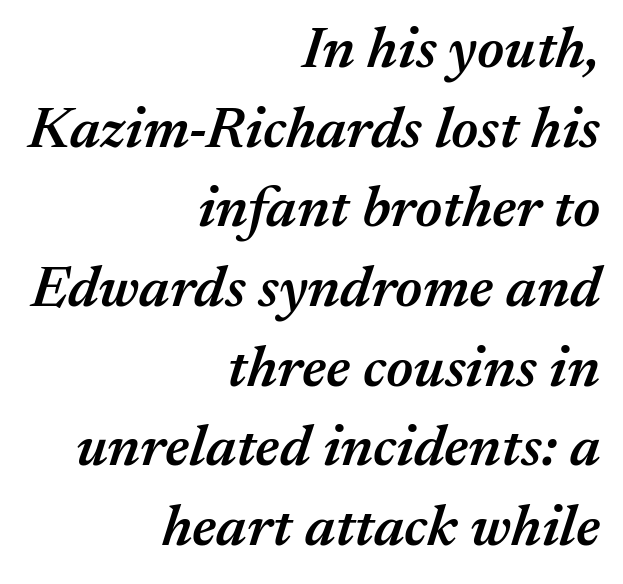
Compared with a flush-left layout, this one pins lines to the opposite, right side. This is the in-between weight designers call semibold or demi. Character widths vary here, with narrow letters taking less room than wide ones. The rows are spaced the way most documents space them.
